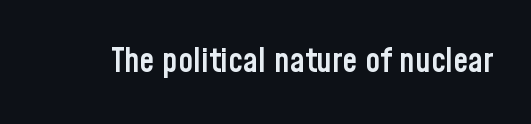
Q: Is the text bold? A: Semi-bold.
Q: Is the text italic (slanted)? A: No, it is upright.
Q: Is the typeface a serif or a sans-serif typeface? A: Sans-serif.
Q: Is the text underlined? A: No.
Q: Is the spacing between letters normal or unusually wide? A: Normal.
Q: Width (condensed, normal, or wide)? A: Condensed.
Q: Stroke contrast? A: Low.
Q: x-height? A: Medium.
Q: Monospaced? A: No.
